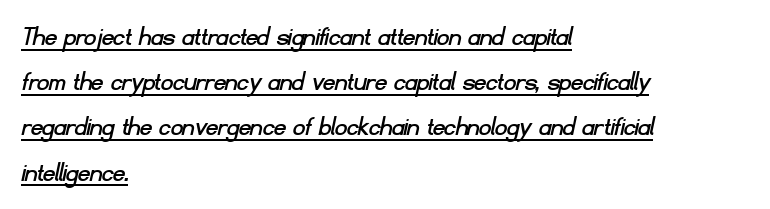
Q: Is the typeface a serif or a sans-serif typeface? A: Sans-serif.
Q: Is the text underlined? A: Yes.
Q: How is the paragraph aligned? A: Left-aligned.
Q: Is the spacing between letters normal or unusually wide? A: Normal.
Q: Is the spacing between lines tight, normal or loose? A: Normal.
Q: Width (condensed, normal, or wide)? A: Normal.
Q: Stroke contrast? A: Low.
Q: x-height? A: Small.
Q: Monospaced? A: No.
